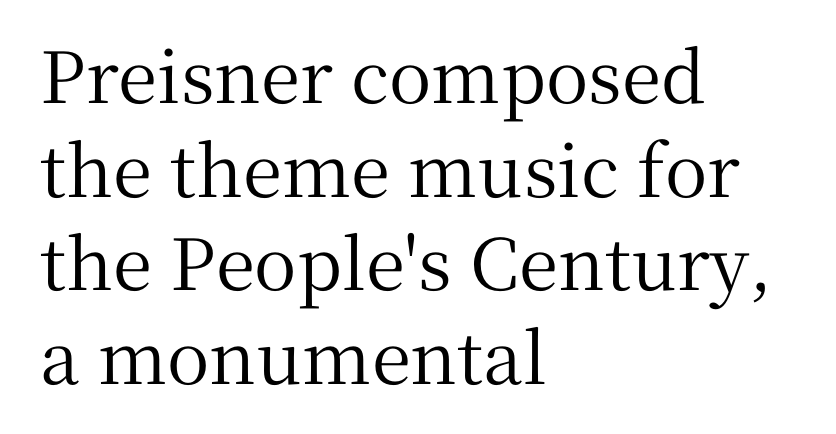
{"serif": "yes", "italic": "no", "width": "normal", "stroke_contrast": "medium", "x_height": "medium", "monospaced": "no", "underline": "no", "align": "left", "line_spacing": "normal", "line_spacing_ratio": 1.32, "letter_spacing": "normal", "letter_spacing_em": 0.0, "glyph_px": 71}
